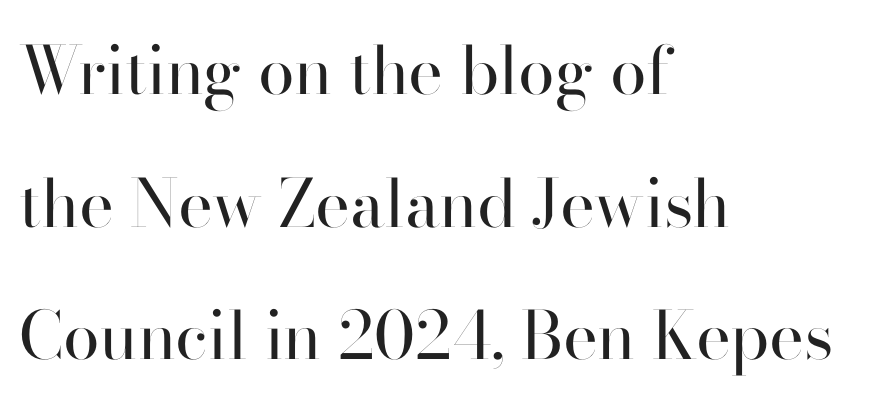
The image shows 66 px regular-weight sans-serif type, upright; set left-aligned, loose line spacing (2.01x), normal letter spacing, not underlined; high stroke contrast and a small x-height.
